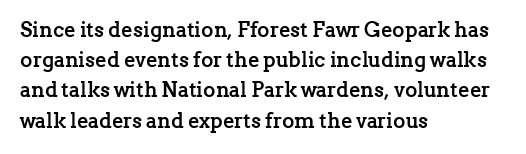
The image shows 21 px bold type, upright; set left-aligned, normal line spacing (1.44x), normal letter spacing, not underlined.
